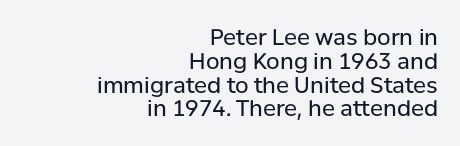
The image shows 22 px text type, upright; set right-aligned, tight line spacing (1.08x), normal letter spacing, not underlined.
